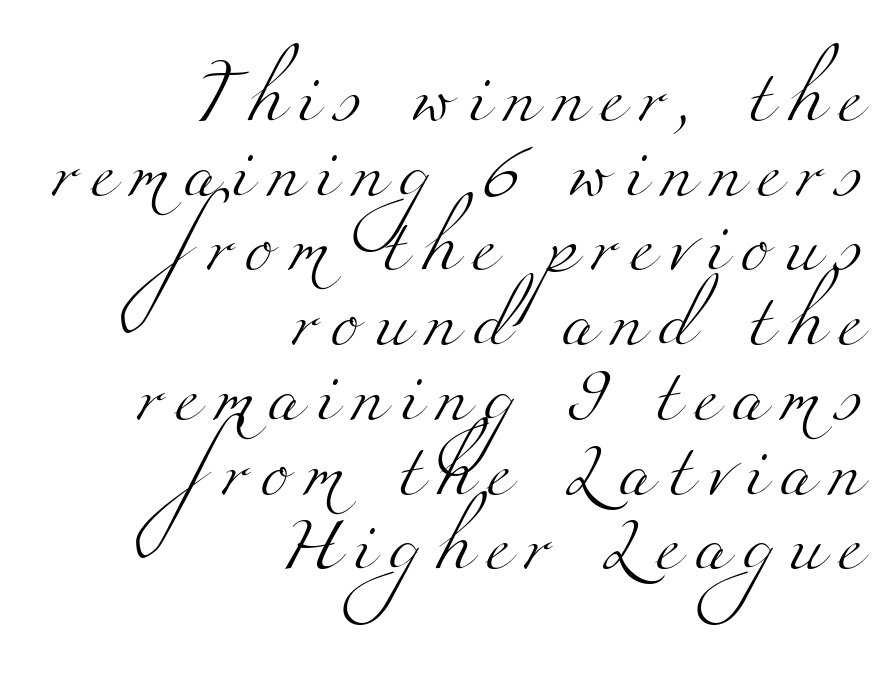
{"bold": "no", "weight": "light", "width": "wide", "stroke_contrast": "medium", "x_height": "small", "monospaced": "no", "underline": "no", "align": "right", "line_spacing": "normal", "line_spacing_ratio": 1.41, "letter_spacing": "wide", "letter_spacing_em": 0.29, "glyph_px": 53}
